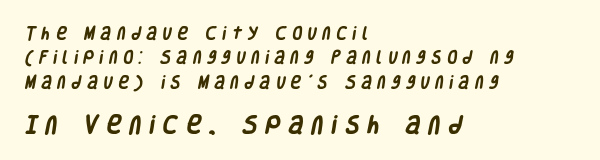
The image shows 20 px bold type; set left-aligned, line spacing 1.74x, unusually wide letter spacing (+0.43 em), not underlined; the second (bottom) block is 1.43x larger.
